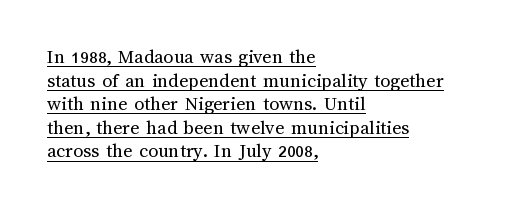
Is there any slant? The stems are plumb. Decoration check: the copy is underlined. Weight: not bold — regular or lighter. Letter spacing: default. The text block is weighted toward the left margin, trailing off unevenly rightward.
